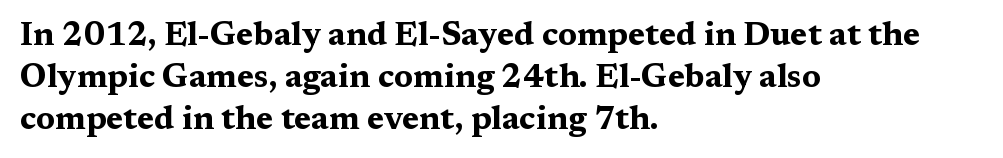
The image shows 33 px bold, wide serif type, upright; set left-aligned, normal line spacing (1.27x), normal letter spacing, not underlined; medium stroke contrast and a medium x-height.
